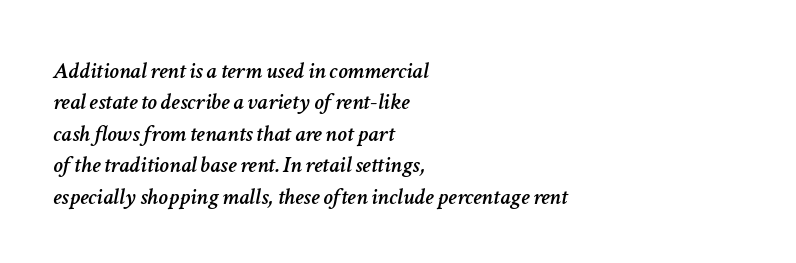
The image shows 24 px text type, italic (leaning right); set left-aligned, normal line spacing (1.31x), normal letter spacing, not underlined.
